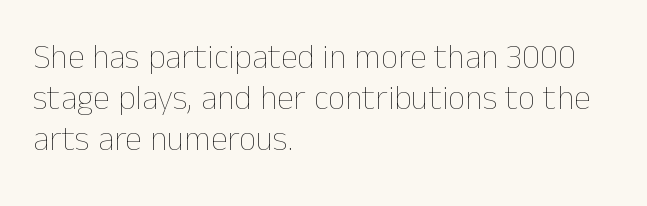
Q: Is the text bold? A: No.
Q: Is the text italic (slanted)? A: No, it is upright.
Q: Is the text underlined? A: No.
Q: How is the paragraph aligned? A: Left-aligned.
Q: Is the spacing between letters normal or unusually wide? A: Normal.
Q: Width (condensed, normal, or wide)? A: Normal.
Q: Stroke contrast? A: Low.
Q: x-height? A: Medium.
Q: Monospaced? A: No.
